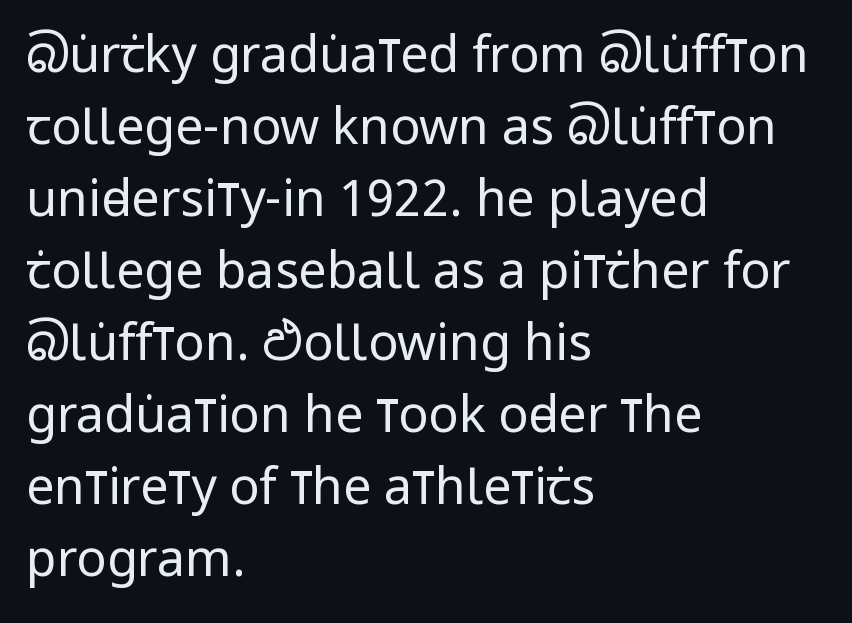
The letters sit at their default tracking, neither squeezed nor spread. Check where the strokes stop: nothing finishes them off — pure sans. A normal amount of white space separates one row of letters from the next. Honestly, there is no underline to notice here at all. The strokes carry an ordinary text weight at most. The letters advance in unequal steps, a hallmark of proportional type.
